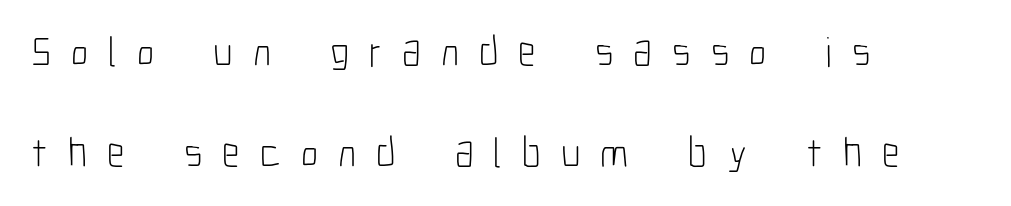
Q: Is the text bold? A: No.
Q: Is the text italic (slanted)? A: No, it is upright.
Q: Is the typeface a serif or a sans-serif typeface? A: Sans-serif.
Q: Is the text underlined? A: No.
Q: How is the paragraph aligned? A: Left-aligned.
Q: Is the spacing between letters normal or unusually wide? A: Unusually wide.
Q: Is the spacing between lines tight, normal or loose? A: Loose.
Q: Width (condensed, normal, or wide)? A: Condensed.
Q: Stroke contrast? A: Low.
Q: x-height? A: Medium.
Q: Monospaced? A: No.
